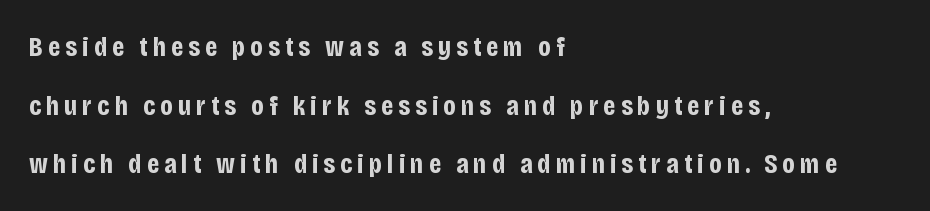
The passage shown stacks its lines with a broad gap. Italic? Not at all — the glyphs are vertical. Compared with an ordinary text face, these strokes are far heavier — a full bold. Grotesque or geometric, the face here clearly has no serifs. The passage shown is not underscored anywhere.
